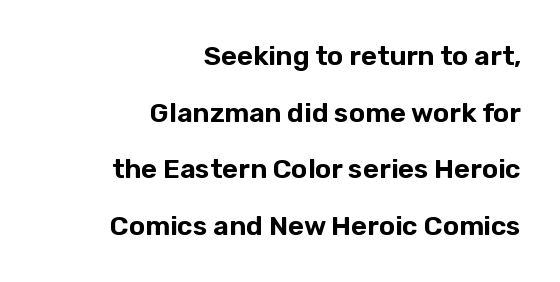
The image shows 27 px text type, upright; set right-aligned, loose line spacing (2.1x), normal letter spacing, not underlined.
